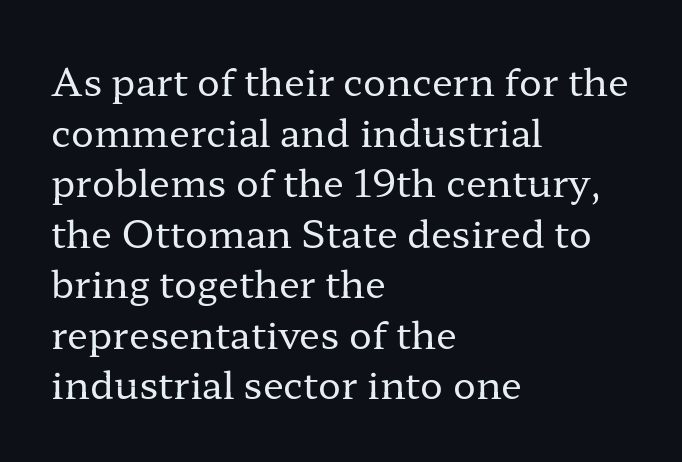
The image shows 38 px regular-weight, wide serif type, upright; set left-aligned, normal line spacing (1.33x), normal letter spacing, not underlined; low stroke contrast and a medium x-height.
